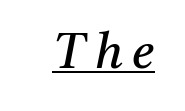
{"serif": "yes", "italic": "yes", "lean": "right", "slant_degrees": 11, "bold": "no", "weight": "regular", "width": "normal", "stroke_contrast": "medium", "x_height": "medium", "monospaced": "no", "underline": "yes", "glyph_px": 49}
